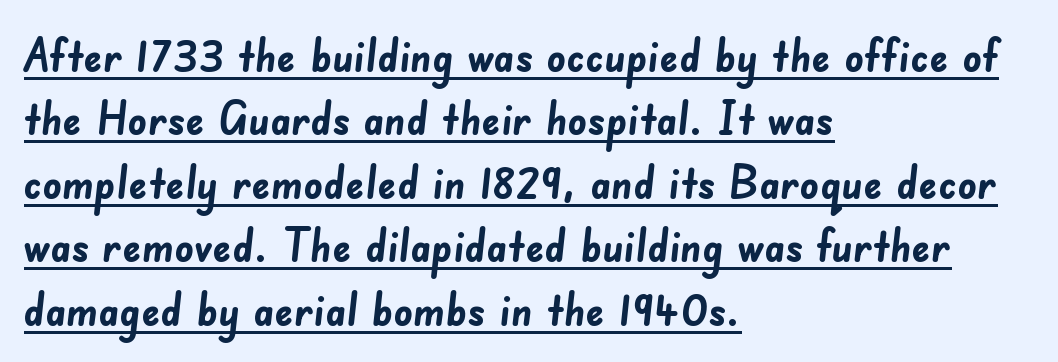
The image shows 47 px semibold sans-serif type; set left-aligned, normal line spacing (1.35x), normal letter spacing, underlined; low stroke contrast and a small x-height.
